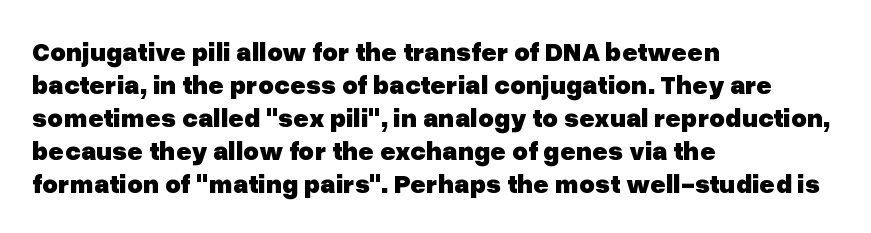
Words float on clear page, feet unadorned. Does the lettering tilt? It doesn't — this is upright. Visually the block forms a straight wall on the left and a jagged coastline on the right. These words are printed bold, with thick strokes throughout. Characters follow at the spacing the type designer built in.
